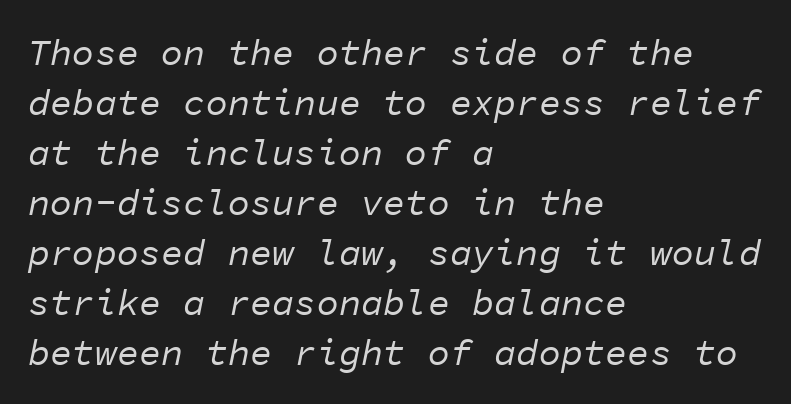
Q: Is the text bold? A: No.
Q: Is the text italic (slanted)? A: Yes, it leans right by about 11 degrees.
Q: Is the text underlined? A: No.
Q: How is the paragraph aligned? A: Left-aligned.
Q: Is the spacing between letters normal or unusually wide? A: Normal.
Q: Is the spacing between lines tight, normal or loose? A: Normal.
Q: Width (condensed, normal, or wide)? A: Normal.
Q: Stroke contrast? A: Low.
Q: x-height? A: Medium.
Q: Monospaced? A: Yes.
